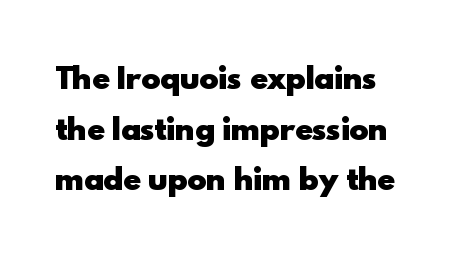
Q: Is the text bold? A: Yes.
Q: Is the text italic (slanted)? A: No, it is upright.
Q: Is the typeface a serif or a sans-serif typeface? A: Sans-serif.
Q: Is the text underlined? A: No.
Q: Is the spacing between letters normal or unusually wide? A: Normal.
Q: Width (condensed, normal, or wide)? A: Normal.
Q: x-height? A: Small.
Q: Monospaced? A: No.
